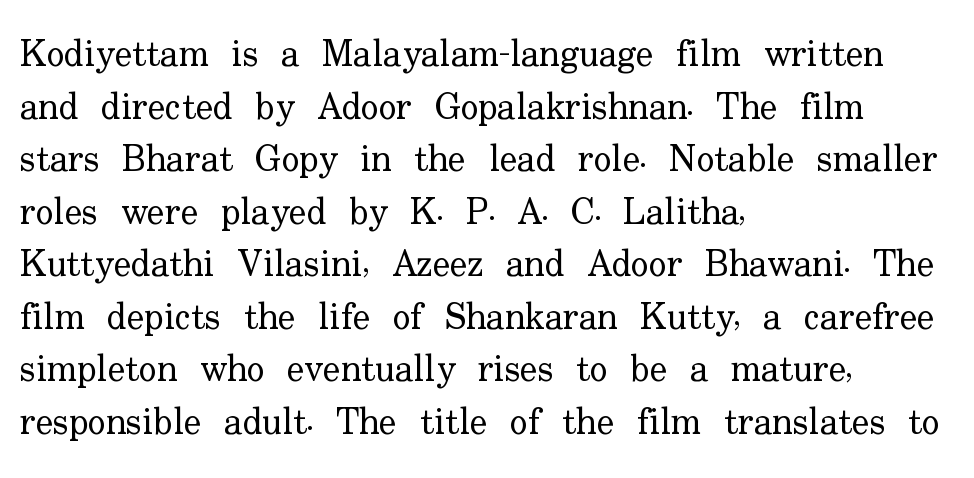
The image shows 37 px regular-weight serif type, upright; set left-aligned, normal line spacing (1.42x), normal letter spacing, not underlined; low stroke contrast and a small x-height.
